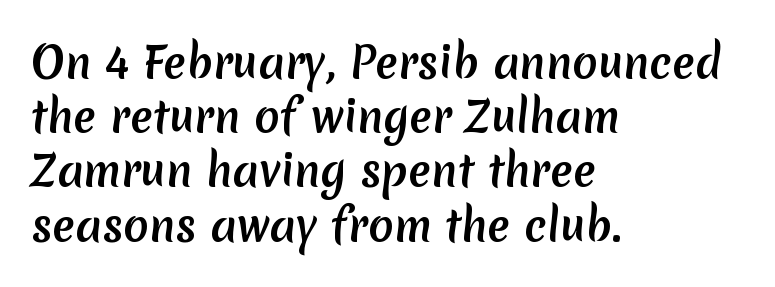
The image shows 42 px semibold sans-serif type; set left-aligned, normal line spacing (1.29x), normal letter spacing, not underlined; low stroke contrast and a medium x-height.
